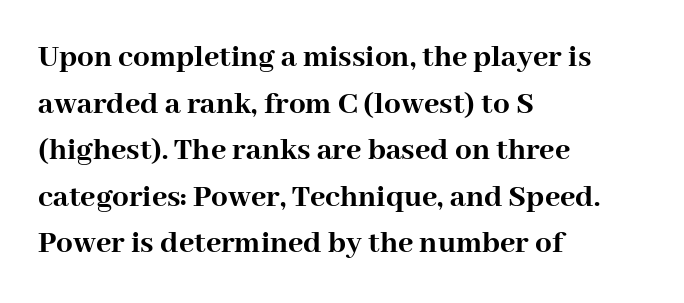
The image shows 33 px semibold serif type, upright; set left-aligned, normal line spacing (1.41x), normal letter spacing, not underlined; high stroke contrast and a medium x-height.
